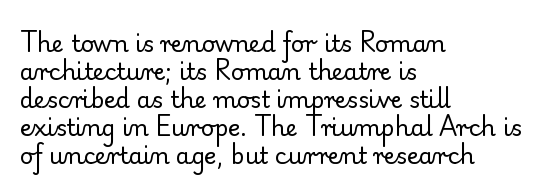
{"italic": "no", "bold": "no", "underline": "no", "align": "left", "line_spacing_ratio": 1.22, "letter_spacing": "normal", "letter_spacing_em": 0.0, "glyph_px": 23}
